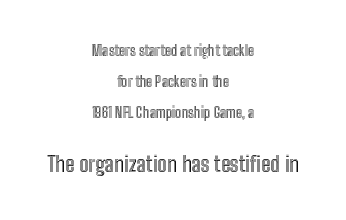
{"italic": "no", "underline": "no", "align": "center", "line_spacing": "loose", "line_spacing_ratio": 2.2, "letter_spacing": "normal", "letter_spacing_em": 0.0, "larger_block": "second", "size_ratio": 1.5, "glyph_px": 21}
